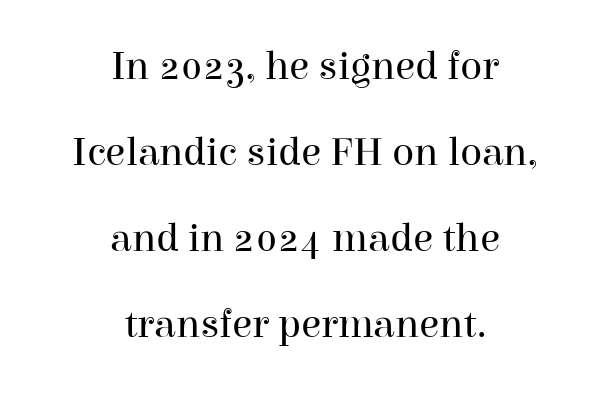
The letterforms sit at book weight or below. A typesetter would label this face a serif. Plain, unruled lines of type. The space between consecutive lines is lavish. No extra tracking has been applied to these lines. Quick note: not italic, upright.
